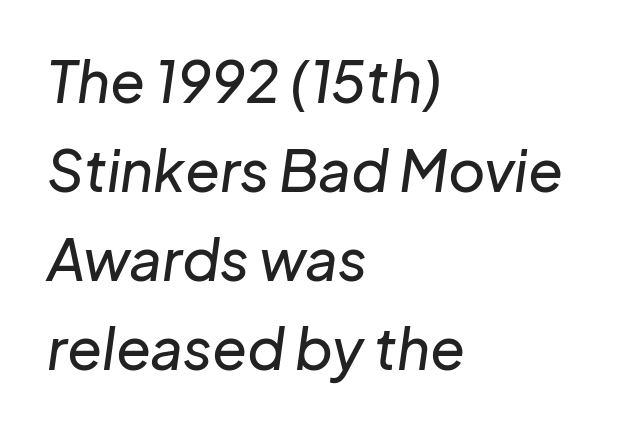
{"italic": "yes", "lean": "right", "slant_degrees": 8, "width": "normal", "stroke_contrast": "low", "x_height": "medium", "monospaced": "no", "underline": "no", "align": "left", "line_spacing": "normal", "line_spacing_ratio": 1.56, "letter_spacing": "normal", "letter_spacing_em": 0.0, "glyph_px": 57}
